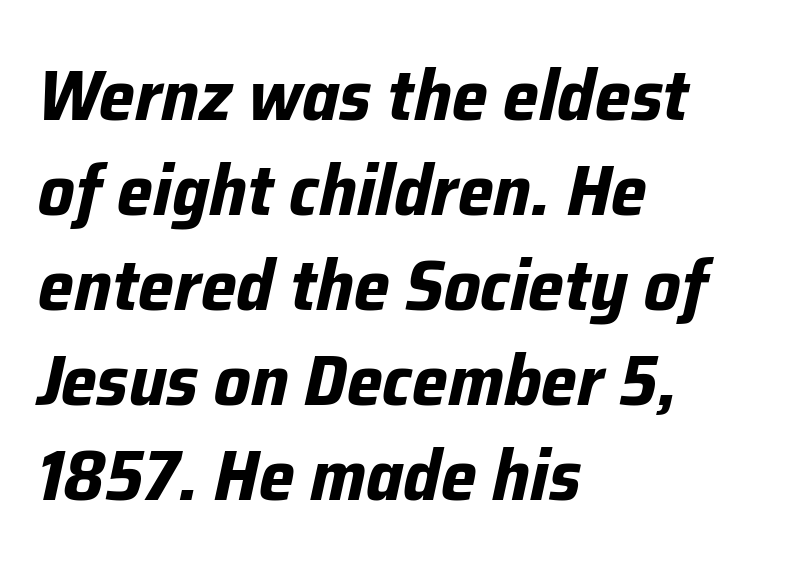
Q: Is the text bold? A: Yes.
Q: Is the text italic (slanted)? A: Yes, it leans right by about 12 degrees.
Q: Is the text underlined? A: No.
Q: How is the paragraph aligned? A: Left-aligned.
Q: Is the spacing between letters normal or unusually wide? A: Normal.
Q: Is the spacing between lines tight, normal or loose? A: Normal.
Q: Width (condensed, normal, or wide)? A: Normal.
Q: Stroke contrast? A: Low.
Q: x-height? A: Medium.
Q: Monospaced? A: No.
